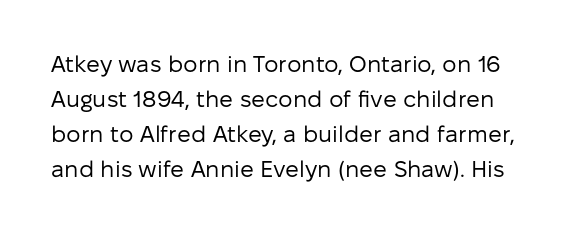
The rendering keeps characters at their native spacing. A roman cut, with each character standing at attention. Weight class: somewhere from thin through regular. The space beneath each line is pristine and unruled. Vertical spacing — default.
